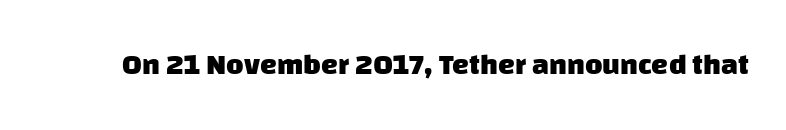
The image shows 30 px heavy sans-serif type; set normal letter spacing, not underlined; low stroke contrast and a large x-height.
